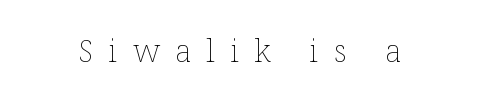
{"italic": "no", "bold": "no", "weight": "thin", "width": "normal", "stroke_contrast": "low", "x_height": "medium", "monospaced": "no", "underline": "no", "letter_spacing": "wide", "letter_spacing_em": 0.5, "glyph_px": 31}
